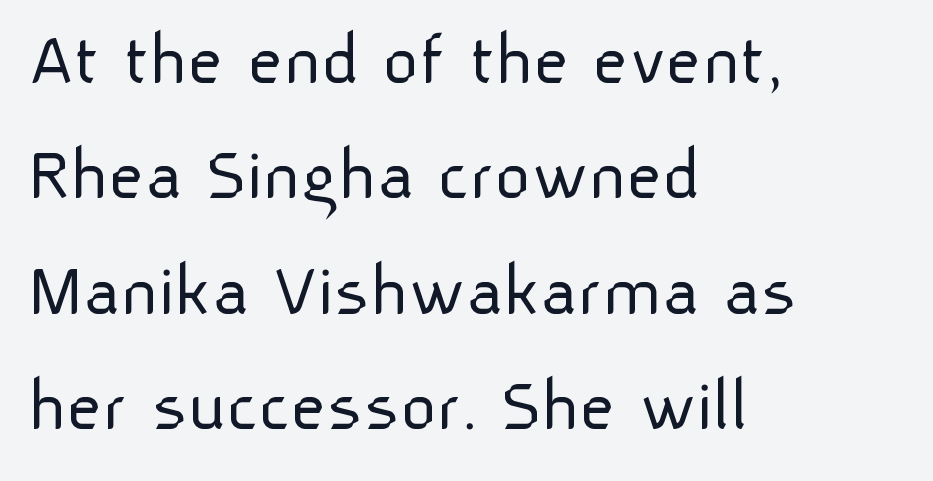
The passage shown has conventional tracking throughout. Is this a fixed-width face? No — the glyphs have proportional, varying widths. Leading: standard. These lines are composed in type without serifs. The weight would be labelled regular, book, light, or lighter still.
